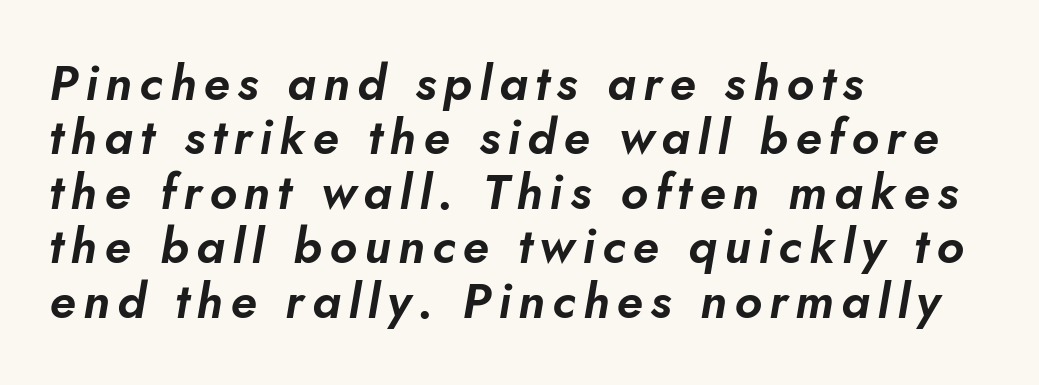
The image shows 49 px text type, italic (leaning right); set left-aligned, tight line spacing (1.11x), not underlined; low stroke contrast and a small x-height.
